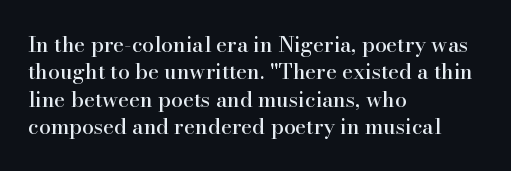
The image shows 21 px text type, upright; set left-aligned, normal line spacing (1.3x), normal letter spacing, not underlined.
